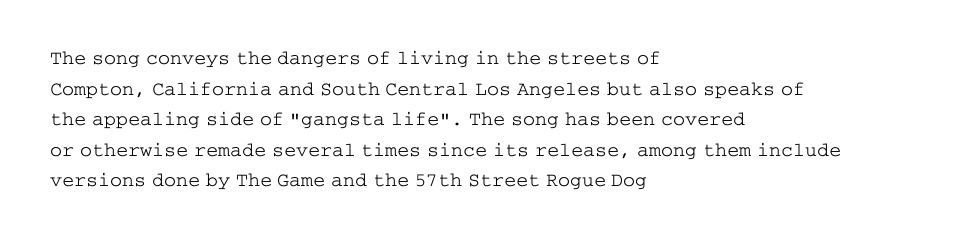
{"italic": "no", "bold": "no", "underline": "no", "align": "left", "line_spacing": "normal", "line_spacing_ratio": 1.53, "letter_spacing": "normal", "letter_spacing_em": 0.0, "glyph_px": 20}
